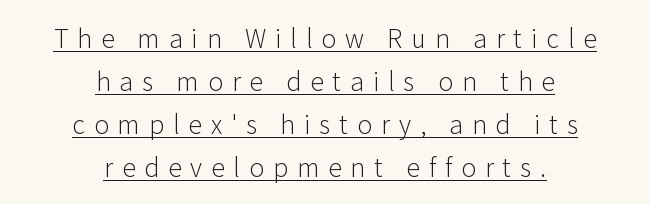
Q: Is the text bold? A: No.
Q: Is the text italic (slanted)? A: No, it is upright.
Q: Is the text underlined? A: Yes.
Q: How is the paragraph aligned? A: Centered.
Q: Is the spacing between letters normal or unusually wide? A: Unusually wide.
